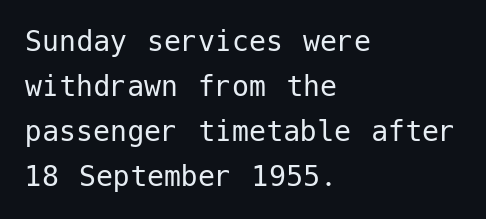
The image shows 34 px regular-weight sans-serif type, upright; set left-aligned, normal line spacing (1.32x), normal letter spacing, not underlined; low stroke contrast and a medium x-height.
